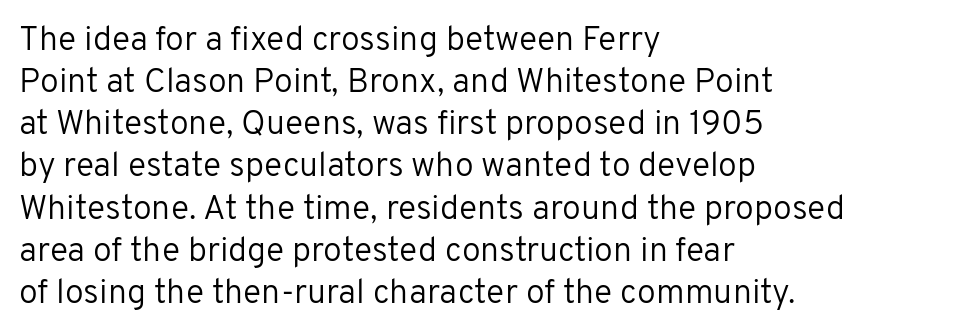
Q: Is the text bold? A: No.
Q: Is the text italic (slanted)? A: No, it is upright.
Q: Is the typeface a serif or a sans-serif typeface? A: Sans-serif.
Q: Is the text underlined? A: No.
Q: How is the paragraph aligned? A: Left-aligned.
Q: Is the spacing between letters normal or unusually wide? A: Normal.
Q: Width (condensed, normal, or wide)? A: Normal.
Q: Stroke contrast? A: Low.
Q: x-height? A: Medium.
Q: Monospaced? A: No.
